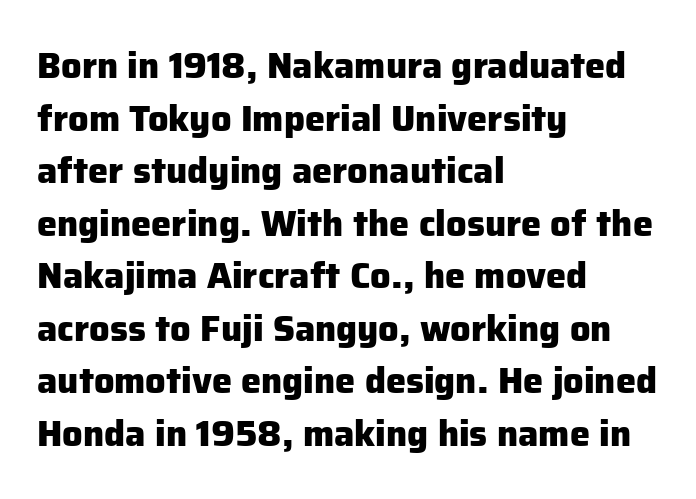
{"serif": "no", "italic": "no", "bold": "yes", "weight": "heavy", "width": "normal", "stroke_contrast": "low", "x_height": "medium", "monospaced": "no", "underline": "no", "align": "left", "line_spacing": "normal", "line_spacing_ratio": 1.46, "letter_spacing": "normal", "letter_spacing_em": 0.0, "glyph_px": 36}
